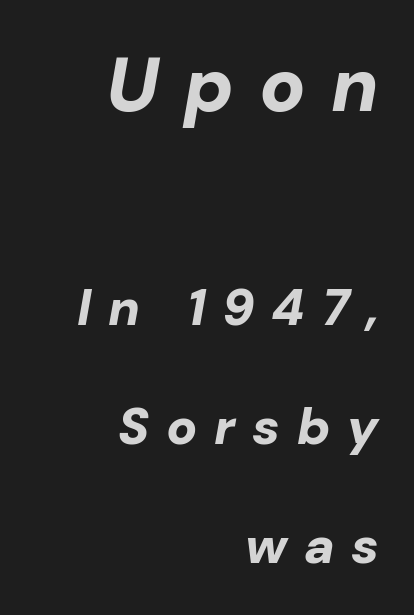
Q: Is the text bold? A: Yes.
Q: Is the text italic (slanted)? A: Yes, it leans right by about 10 degrees.
Q: Is the text underlined? A: No.
Q: How is the paragraph aligned? A: Right-aligned.
Q: Is the spacing between letters normal or unusually wide? A: Unusually wide.
Q: Is the spacing between lines tight, normal or loose? A: Loose.
Q: Which block of text is set in a larger size, the first (top) or the second (bottom)? A: The first (top) one.
Q: Width (condensed, normal, or wide)? A: Normal.
Q: Stroke contrast? A: Low.
Q: x-height? A: Medium.
Q: Monospaced? A: No.
